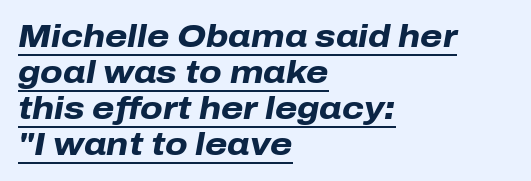
The image shows 32 px heavy type, italic (leaning right); set left-aligned, tight line spacing (1.13x), normal letter spacing, underlined; low stroke contrast and a medium x-height.
